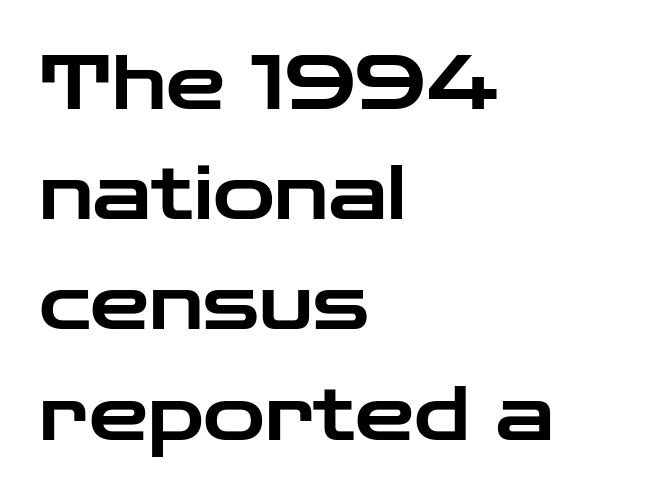
The image shows 75 px wide sans-serif type, upright; set left-aligned, normal line spacing (1.47x), normal letter spacing, not underlined; low stroke contrast and a medium x-height.
